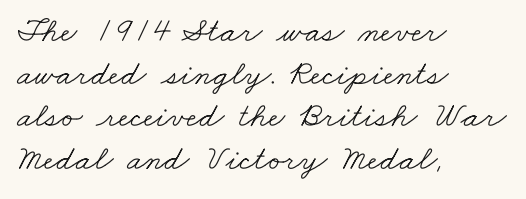
The image shows 35 px light, wide serif type; set left-aligned, line spacing 1.22x, normal letter spacing, not underlined; low stroke contrast and a small x-height.
